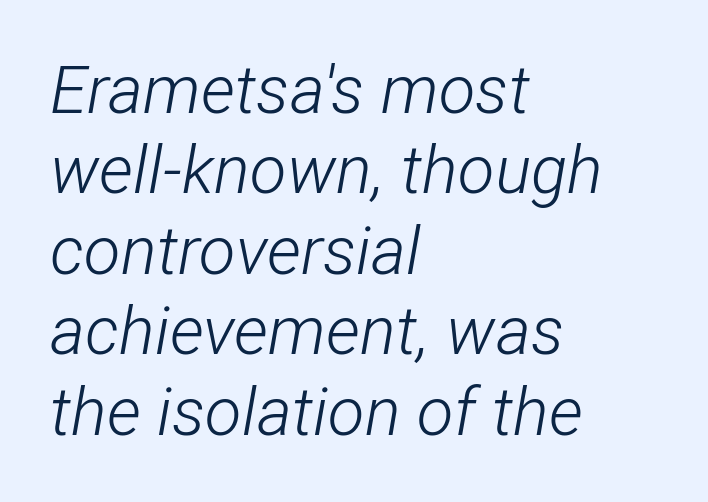
The image shows 67 px light, condensed type, italic (leaning right); set left-aligned, line spacing 1.2x, normal letter spacing, not underlined; low stroke contrast and a medium x-height.
